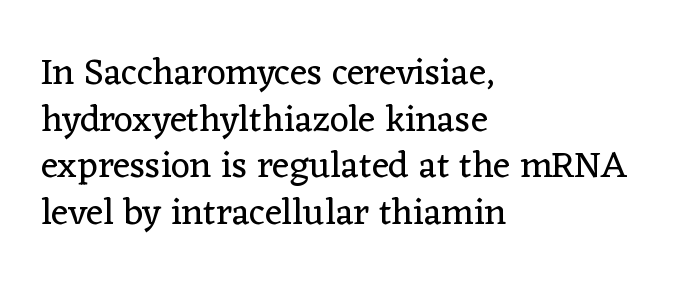
Descenders are the only things crossing below the line. Posture: upright roman. The rendering uses a moderate line-height, typical for paragraphs. Horizontal alignment here is leftward, the default for most running prose. Here the designer chose a conventional face with non-uniform glyph widths. Bold? No — there's no thickening of the strokes.
